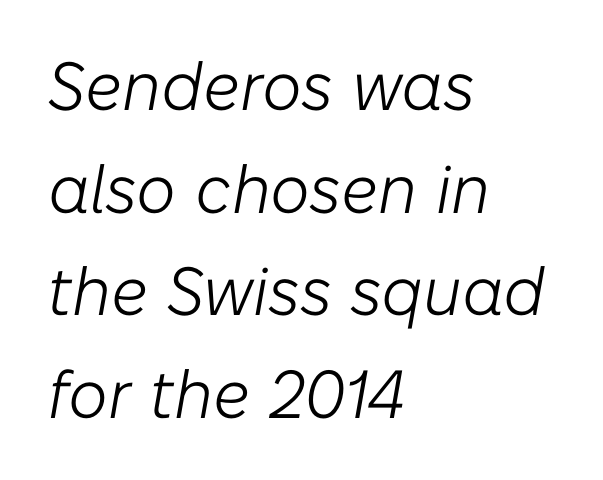
Descender tails drop into unmarked territory. The rag falls on the right side of this text block. Does extra space separate the letters? No, they use regular spacing. No heavy texture on the line: the type isn't bold.
